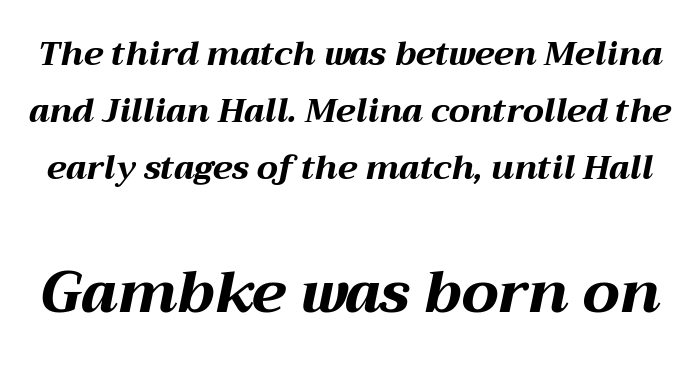
The image shows 58 px bold, wide type, italic (leaning right); set line spacing 1.72x, normal letter spacing, not underlined; the second (bottom) block is 1.76x larger; medium stroke contrast and a medium x-height.
